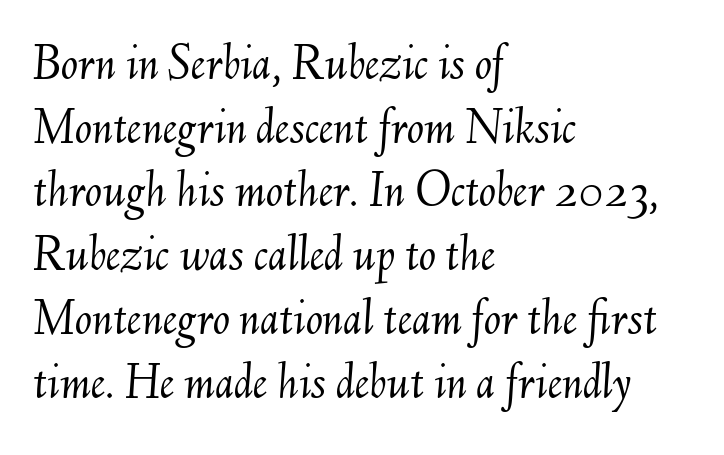
Q: Is the text bold? A: No.
Q: Is the text italic (slanted)? A: Yes, it leans right by about 6 degrees.
Q: Is the text underlined? A: No.
Q: How is the paragraph aligned? A: Left-aligned.
Q: Is the spacing between letters normal or unusually wide? A: Normal.
Q: Is the spacing between lines tight, normal or loose? A: Normal.
Q: Width (condensed, normal, or wide)? A: Normal.
Q: Stroke contrast? A: Medium.
Q: x-height? A: Small.
Q: Monospaced? A: No.
